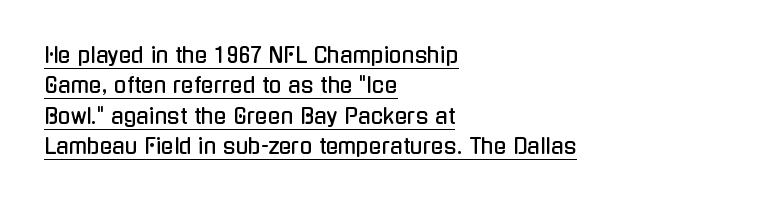
When letters stand straight like this, we call the style roman or upright. Caption: standard tracking, unaltered. The glyphs are accompanied by a horizontal stroke just below them. The setting favours the left margin, as ordinary paragraphs usually do.
